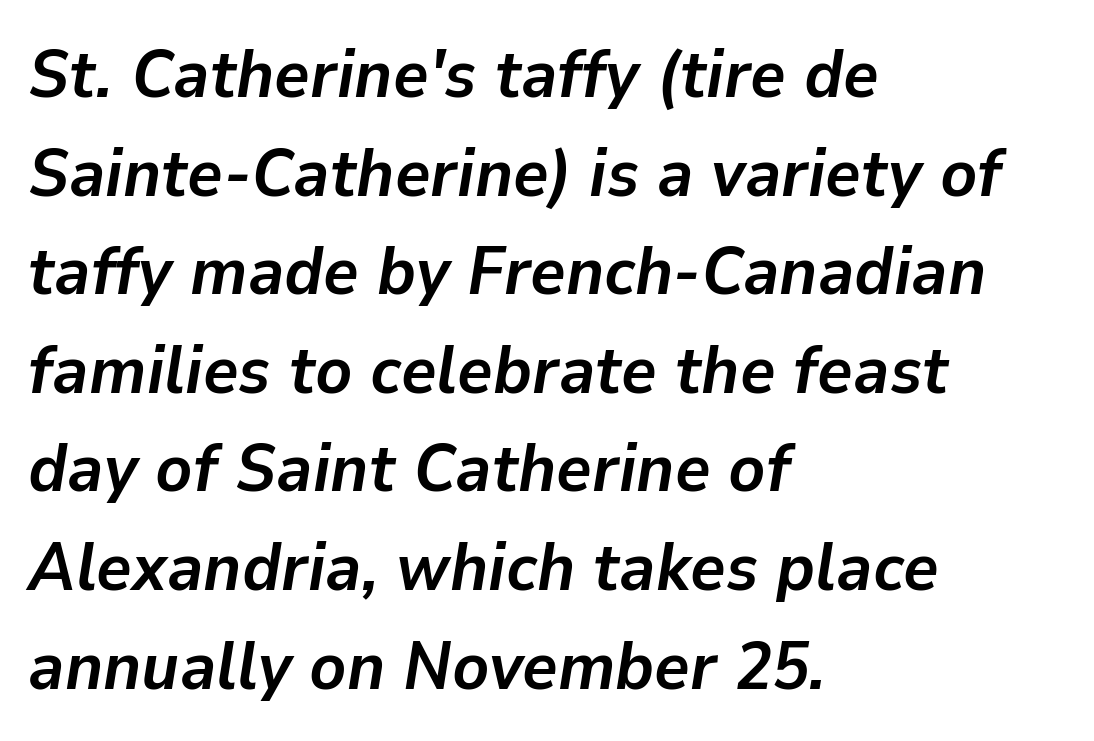
The image shows 68 px semibold type, italic (leaning right); set left-aligned, normal line spacing (1.45x), normal letter spacing, not underlined; low stroke contrast and a medium x-height.
